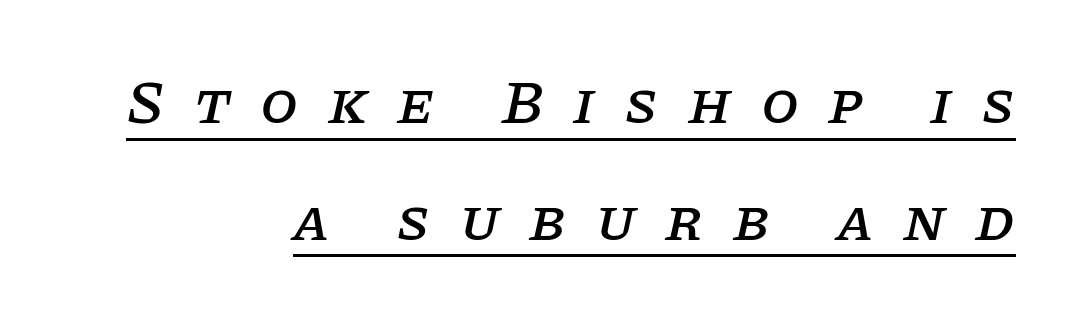
Horizontal bands of white between lines are thick stripes. Does extra space separate the letters? Yes, quite a lot of it. Is the block centered? No — it sits flush against the right margin. The characters display serif detailing at their extremities. Every word sits above its own underline. Proportional: the letters do not fall into vertical columns.
